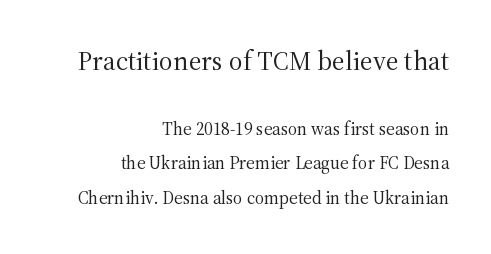
{"italic": "no", "bold": "no", "underline": "no", "align": "right", "line_spacing": "loose", "line_spacing_ratio": 1.93, "letter_spacing": "normal", "letter_spacing_em": 0.0, "larger_block": "first", "size_ratio": 1.5, "glyph_px": 27}
